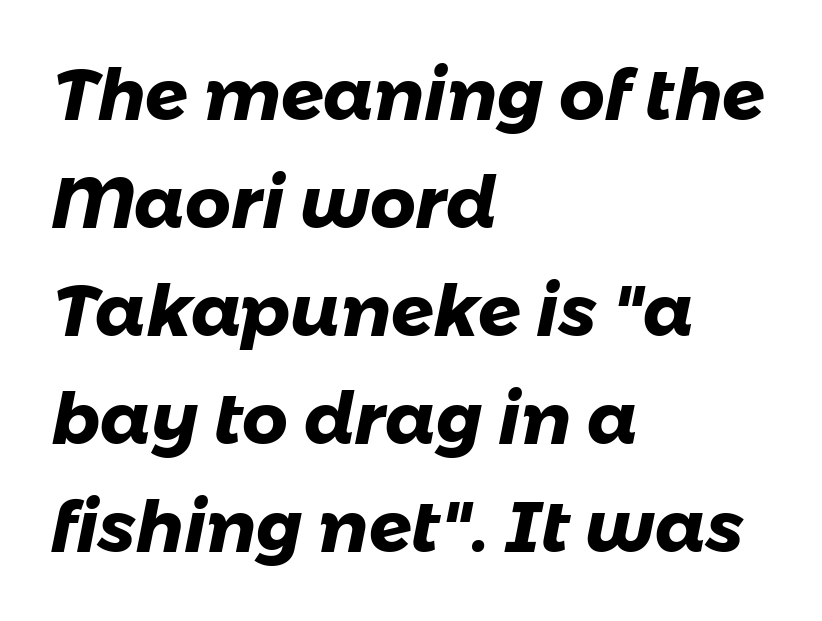
{"serif": "no", "bold": "yes", "weight": "heavy", "width": "normal", "stroke_contrast": "low", "x_height": "medium", "monospaced": "no", "underline": "no", "align": "left", "line_spacing": "normal", "line_spacing_ratio": 1.52, "letter_spacing": "normal", "letter_spacing_em": 0.0, "glyph_px": 71}
